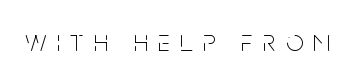
The type sits square on the baseline with zero lean. The weight tops out at a normal text grade. The specimen omits any rule beneath the text block's lines. Loose tracking; the words dissolve into strings of separated letters.
